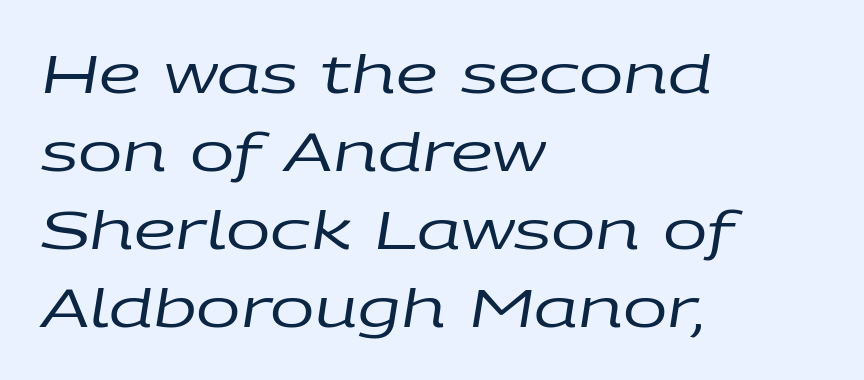
Note the varied advance widths — an 'i' is clearly narrower than an 'm'. Is the type heavy? It reads as light-to-regular instead. Check under the words: just untouched page. Slanted lettering throughout.
